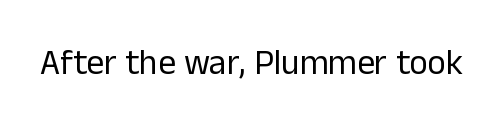
The image shows 35 px regular-weight sans-serif type, upright; set normal letter spacing, not underlined; low stroke contrast and a medium x-height.
